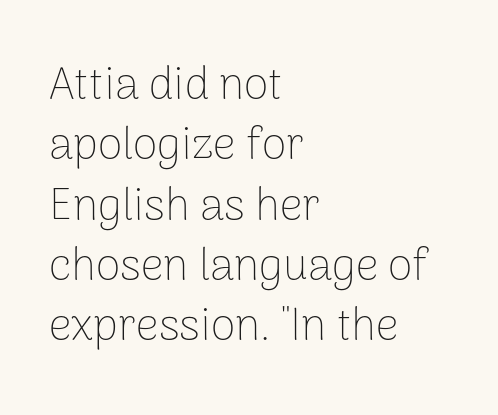
The rendering anchors every line to the left-hand side. Descenders hang freely into open space. Does the type have serifs? No, each stem ends abruptly. If you drew a line through each stem, it would be perfectly vertical. A typesetter would call this proportional, since set widths differ per character.
